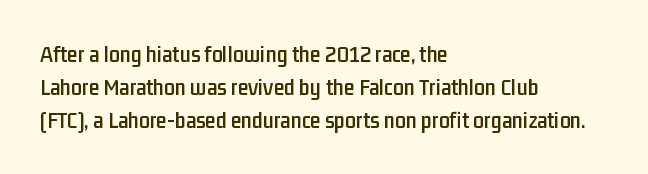
The image shows 24 px text type, upright; set left-aligned, normal line spacing (1.38x), normal letter spacing, not underlined.
